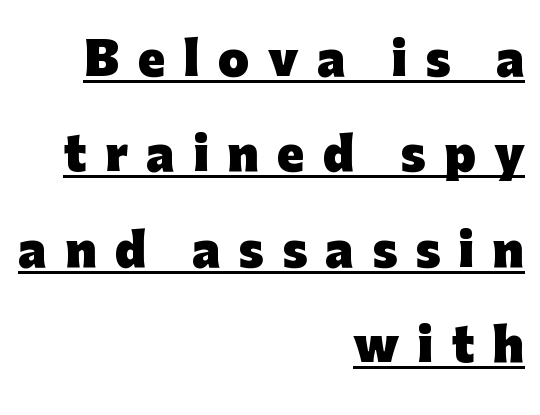
{"serif": "no", "italic": "no", "bold": "yes", "weight": "heavy", "width": "normal", "stroke_contrast": "low", "x_height": "medium", "monospaced": "no", "underline": "yes", "align": "right", "line_spacing": "loose", "line_spacing_ratio": 2.12, "letter_spacing": "wide", "letter_spacing_em": 0.41, "glyph_px": 45}
